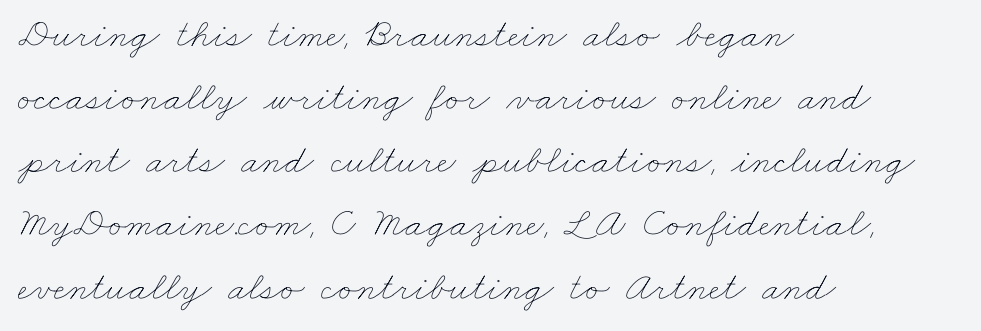
The image shows 41 px thin, wide type; set left-aligned, normal line spacing (1.54x), normal letter spacing, not underlined; low stroke contrast and a small x-height.
